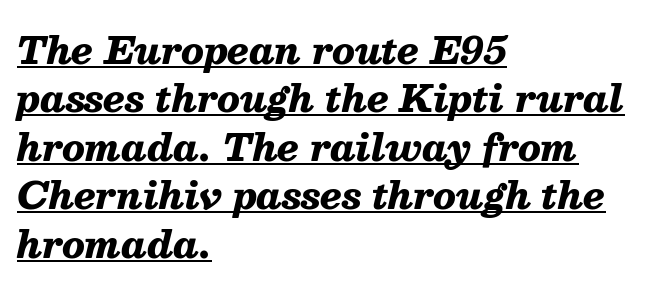
{"italic": "yes", "lean": "right", "slant_degrees": 13, "bold": "yes", "weight": "heavy", "width": "normal", "stroke_contrast": "medium", "x_height": "medium", "monospaced": "no", "underline": "yes", "align": "left", "line_spacing": "normal", "line_spacing_ratio": 1.31, "letter_spacing": "normal", "letter_spacing_em": 0.0, "glyph_px": 37}
